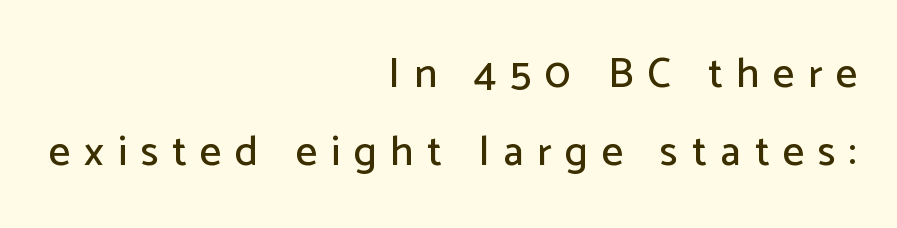
{"serif": "no", "italic": "no", "width": "normal", "stroke_contrast": "low", "x_height": "medium", "monospaced": "no", "underline": "no", "align": "right", "line_spacing_ratio": 1.85, "letter_spacing": "wide", "letter_spacing_em": 0.33, "glyph_px": 42}
